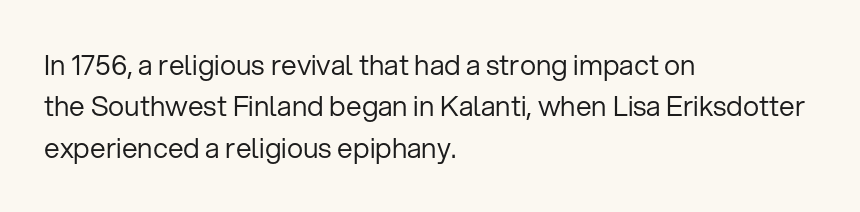
Q: Is the text bold? A: No.
Q: Is the text italic (slanted)? A: No, it is upright.
Q: Is the typeface a serif or a sans-serif typeface? A: Sans-serif.
Q: Is the text underlined? A: No.
Q: How is the paragraph aligned? A: Left-aligned.
Q: Is the spacing between letters normal or unusually wide? A: Normal.
Q: Is the spacing between lines tight, normal or loose? A: Normal.
Q: Width (condensed, normal, or wide)? A: Normal.
Q: Stroke contrast? A: Low.
Q: x-height? A: Medium.
Q: Monospaced? A: No.
